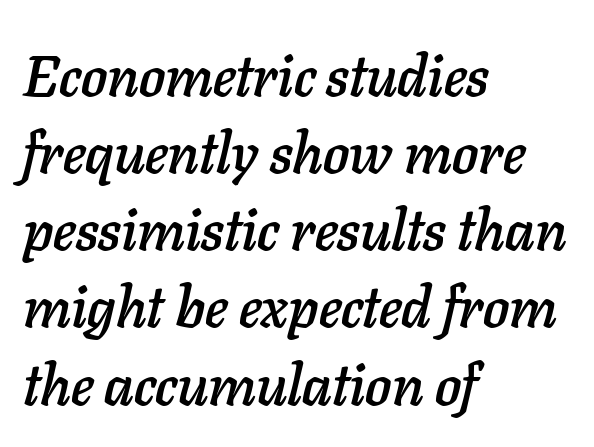
The image shows 58 px text type, italic (leaning right); set left-aligned, normal line spacing (1.33x), normal letter spacing, not underlined; low stroke contrast and a medium x-height.
